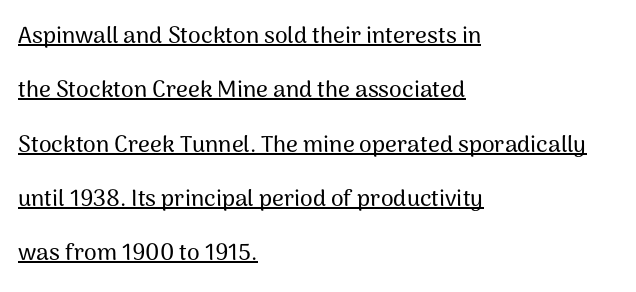
The image shows 23 px text type, upright; set left-aligned, loose line spacing (2.36x), normal letter spacing, underlined.
